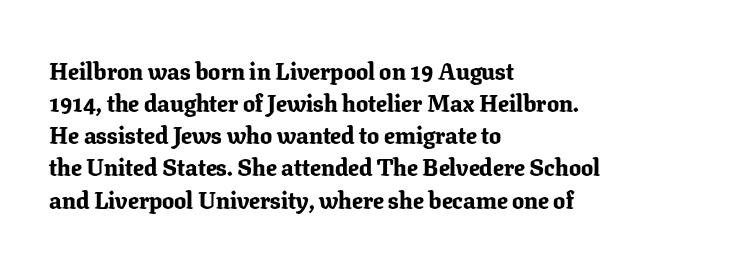
{"italic": "no", "bold": "yes", "underline": "no", "align": "left", "line_spacing": "normal", "line_spacing_ratio": 1.34, "letter_spacing": "normal", "letter_spacing_em": 0.0, "glyph_px": 24}
